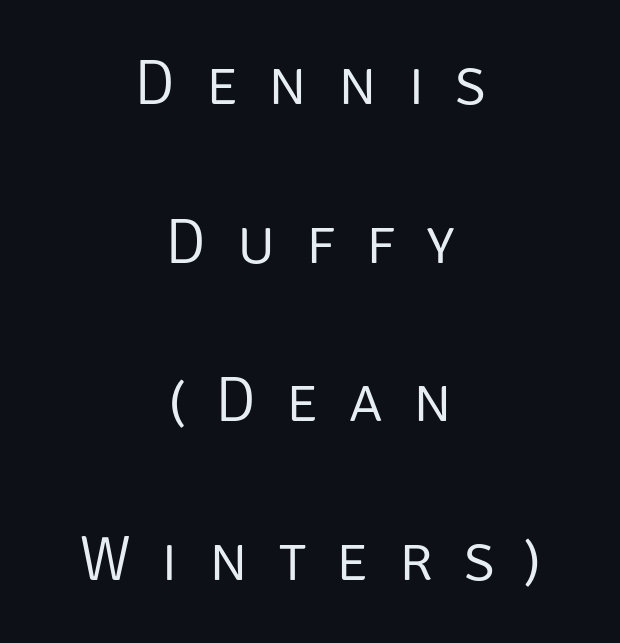
Q: Is the text bold? A: No.
Q: Is the text italic (slanted)? A: No, it is upright.
Q: Is the typeface a serif or a sans-serif typeface? A: Sans-serif.
Q: Is the text underlined? A: No.
Q: How is the paragraph aligned? A: Centered.
Q: Is the spacing between letters normal or unusually wide? A: Unusually wide.
Q: Is the spacing between lines tight, normal or loose? A: Loose.
Q: Width (condensed, normal, or wide)? A: Normal.
Q: Stroke contrast? A: Low.
Q: x-height? A: Large.
Q: Monospaced? A: No.
